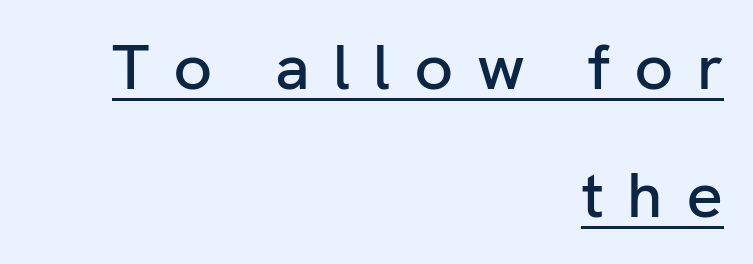
The image shows 64 px sans-serif type, upright; set right-aligned, loose line spacing (2.0x), unusually wide letter spacing (+0.36 em), underlined; low stroke contrast and a medium x-height.
